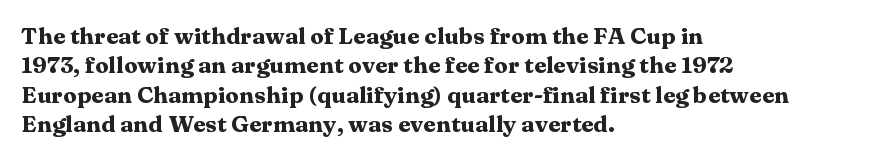
In terms of posture, this sample is upright. Whoever set this chose a conventional vertical rhythm. The space directly below the letters is spotless. A typesetter would call this zero additional tracking.
